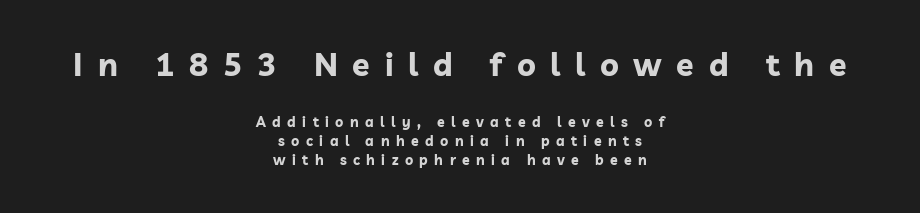
The image shows 32 px bold sans-serif type, upright; set centered, normal line spacing (1.36x), unusually wide letter spacing (+0.46 em), not underlined; the first (top) block is 2.29x larger; low stroke contrast and a medium x-height.
